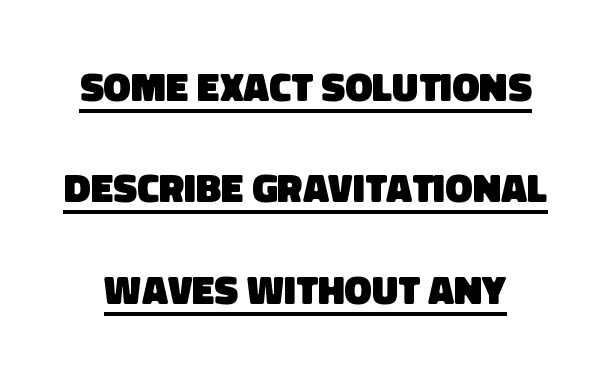
Q: Is the text bold? A: Yes.
Q: Is the typeface a serif or a sans-serif typeface? A: Sans-serif.
Q: Is the text underlined? A: Yes.
Q: Is the spacing between letters normal or unusually wide? A: Normal.
Q: Is the spacing between lines tight, normal or loose? A: Loose.
Q: Width (condensed, normal, or wide)? A: Normal.
Q: Stroke contrast? A: Low.
Q: x-height? A: Large.
Q: Monospaced? A: No.
